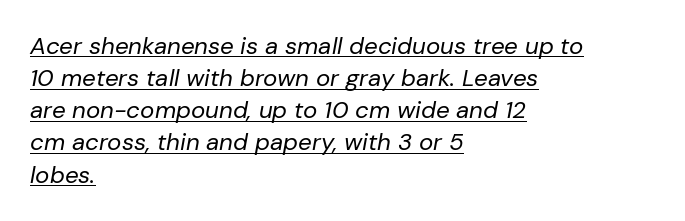
The image shows 24 px text type, italic (leaning right); set left-aligned, normal line spacing (1.34x), normal letter spacing, underlined.
